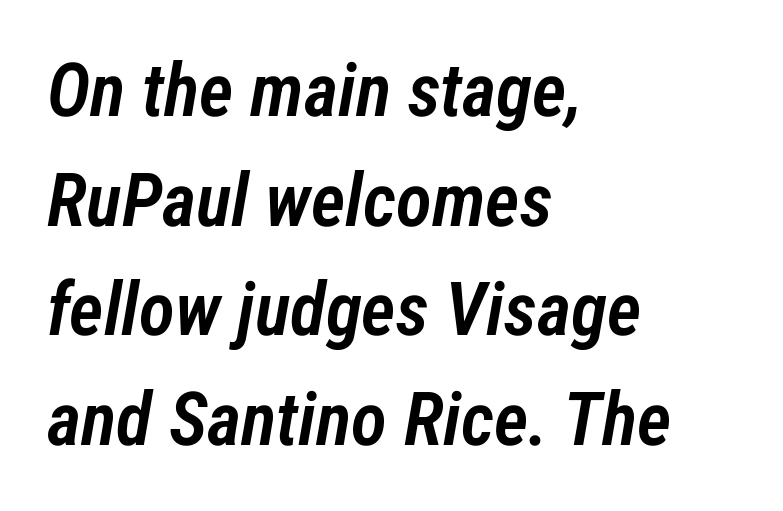
The image shows 74 px semibold, condensed type, italic (leaning right); set left-aligned, normal line spacing (1.48x), normal letter spacing, not underlined; low stroke contrast and a medium x-height.
